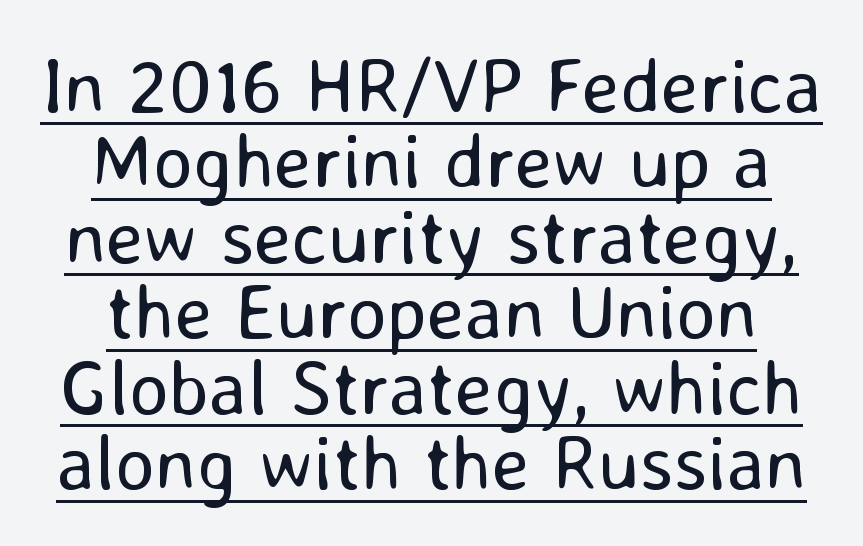
{"serif": "no", "italic": "no", "bold": "no", "weight": "regular", "width": "normal", "stroke_contrast": "low", "x_height": "medium", "monospaced": "no", "underline": "yes", "line_spacing": "tight", "line_spacing_ratio": 0.98, "letter_spacing": "normal", "letter_spacing_em": 0.0, "glyph_px": 77}
